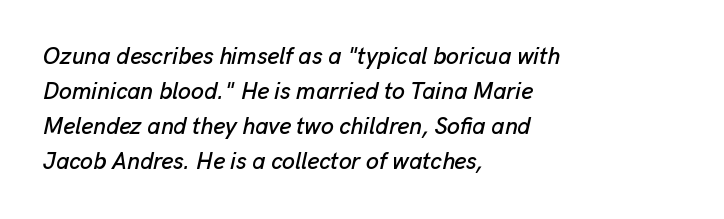
Emphasis-style slanted type is in use. Teacher's note: observe the even left margin — that is flush-left alignment. Is there much room between lines? A standard amount, neither cramped nor airy. The words here are not underlined.
